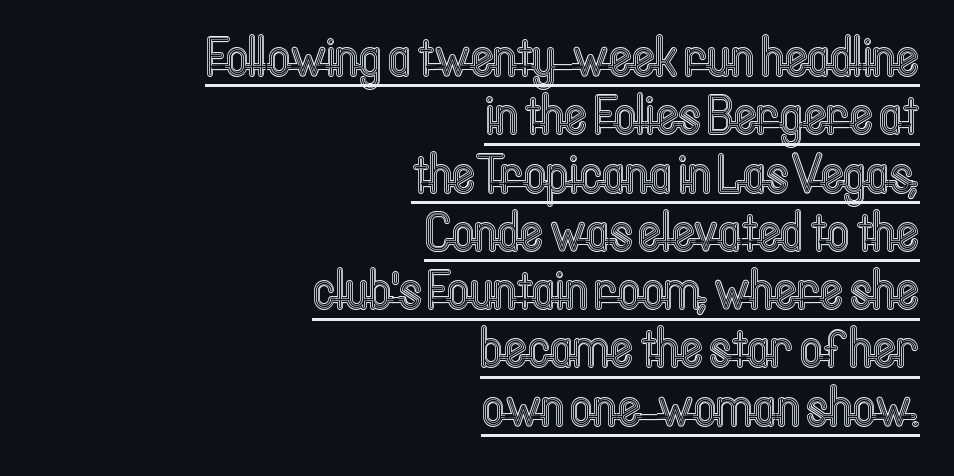
{"italic": "no", "width": "condensed", "x_height": "medium", "monospaced": "no", "underline": "yes", "align": "right", "line_spacing": "tight", "line_spacing_ratio": 1.06, "letter_spacing": "normal", "letter_spacing_em": 0.0, "glyph_px": 55}
